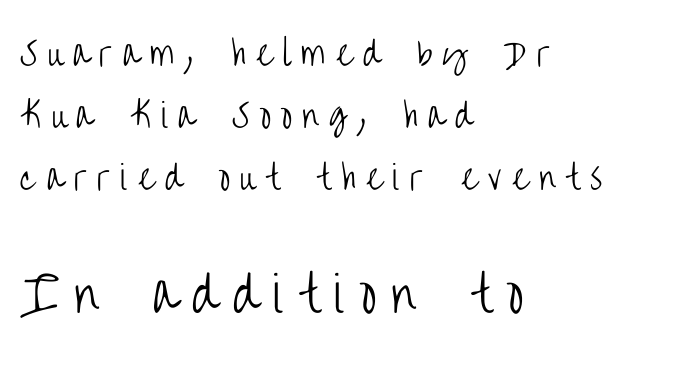
The image shows 49 px light, condensed sans-serif type, upright; set left-aligned, line spacing 1.88x, unusually wide letter spacing (+0.31 em), not underlined; the second (bottom) block is 1.48x larger; low stroke contrast and a large x-height.
